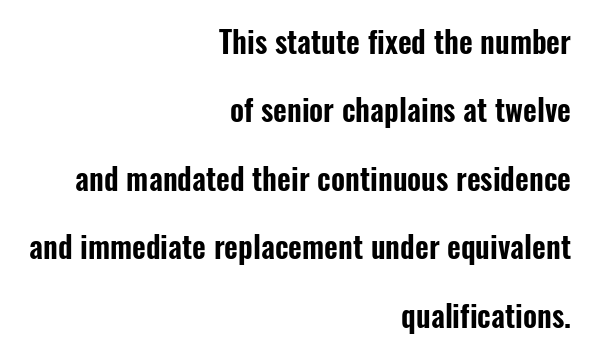
{"serif": "no", "italic": "no", "width": "condensed", "stroke_contrast": "low", "x_height": "medium", "monospaced": "no", "underline": "no", "align": "right", "line_spacing": "loose", "line_spacing_ratio": 2.28, "letter_spacing": "normal", "letter_spacing_em": 0.0, "glyph_px": 30}
